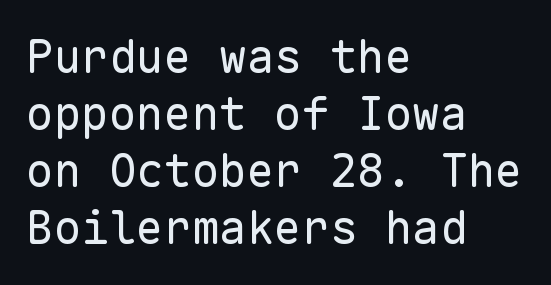
Decoration check: the copy has no underline. Weight: in the light-to-regular range. To sum up the face: it is a sans, with no serifs. Looks like terminal output: every glyph gets an equal slot. Look at the tracking — it's just the regular setting, nothing added. One-word summary of the alignment: left.
